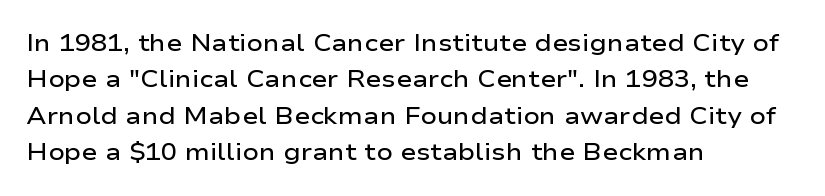
These lines keep a tight, regular rhythm from letter to letter. The foot of each line stays bare and open. The rag falls on the right side of this text block. The designer left line spacing at the default.
